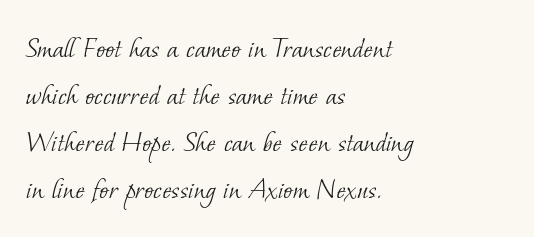
{"serif": "yes", "bold": "no", "weight": "light", "width": "normal", "stroke_contrast": "low", "x_height": "small", "monospaced": "no", "underline": "no", "align": "left", "line_spacing": "normal", "line_spacing_ratio": 1.52, "letter_spacing": "normal", "letter_spacing_em": 0.0, "glyph_px": 31}
